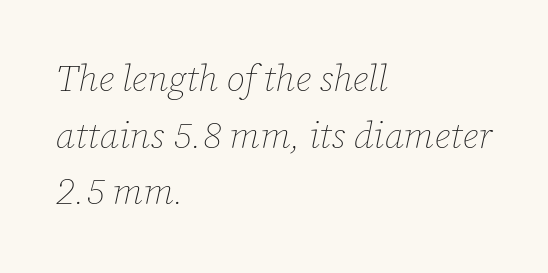
{"italic": "yes", "lean": "right", "slant_degrees": 12, "bold": "no", "weight": "thin", "width": "normal", "stroke_contrast": "low", "x_height": "medium", "monospaced": "no", "underline": "no", "align": "left", "line_spacing": "normal", "line_spacing_ratio": 1.53, "letter_spacing": "normal", "letter_spacing_em": 0.0, "glyph_px": 37}
